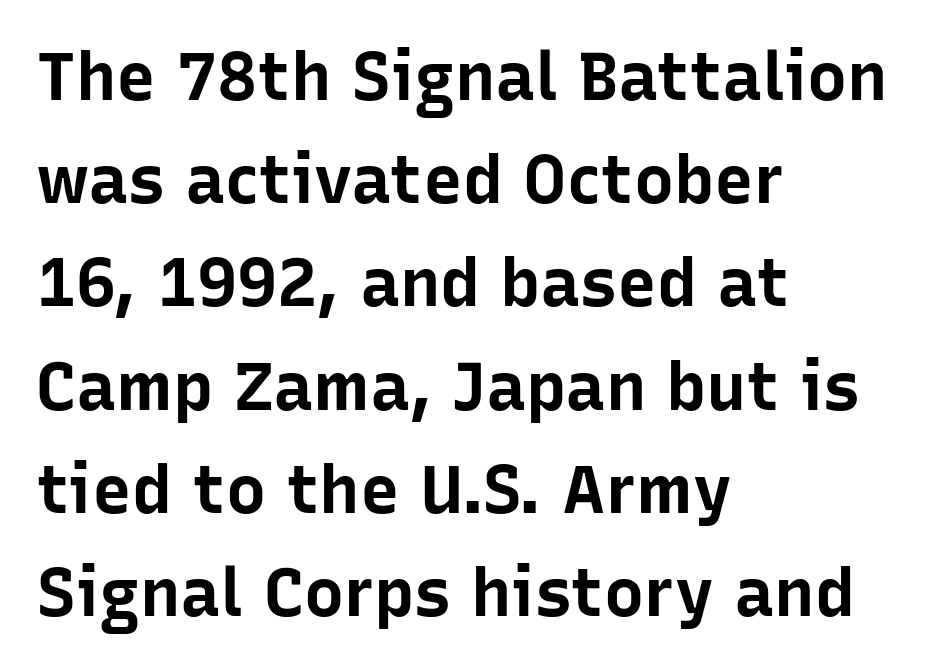
Q: Is the text bold? A: Yes.
Q: Is the text italic (slanted)? A: No, it is upright.
Q: Is the typeface a serif or a sans-serif typeface? A: Sans-serif.
Q: Is the text underlined? A: No.
Q: How is the paragraph aligned? A: Left-aligned.
Q: Is the spacing between letters normal or unusually wide? A: Normal.
Q: Is the spacing between lines tight, normal or loose? A: Normal.
Q: Width (condensed, normal, or wide)? A: Normal.
Q: Stroke contrast? A: Low.
Q: x-height? A: Medium.
Q: Monospaced? A: No.
